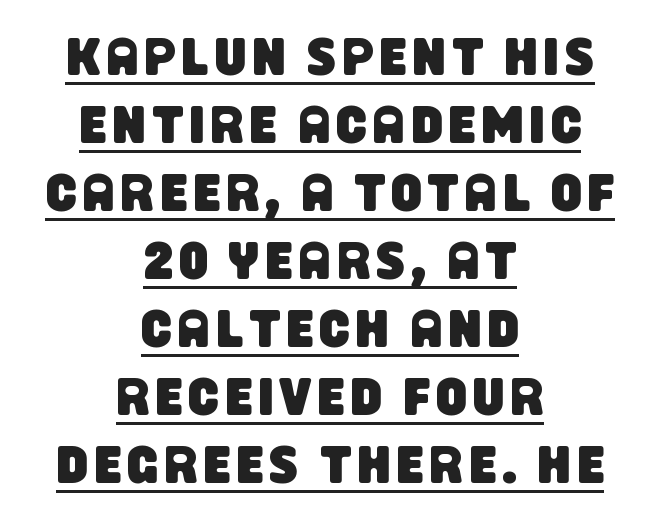
The image shows 54 px condensed sans-serif type; set centered, normal line spacing (1.26x), underlined; low stroke contrast and a large x-height.
